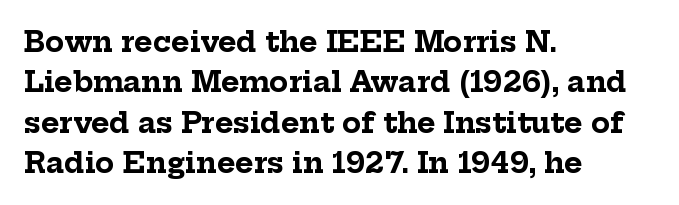
{"serif": "yes", "italic": "no", "bold": "yes", "weight": "bold", "width": "normal", "stroke_contrast": "low", "x_height": "medium", "monospaced": "no", "underline": "no", "align": "left", "line_spacing": "normal", "line_spacing_ratio": 1.44, "letter_spacing": "normal", "letter_spacing_em": 0.0, "glyph_px": 28}
